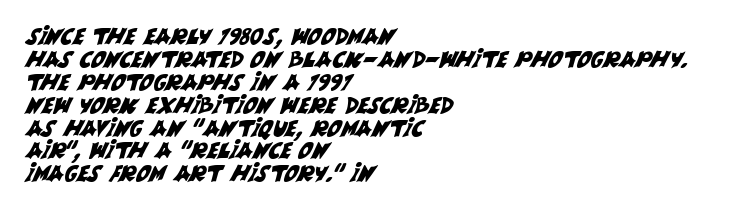
Q: Is the text underlined? A: No.
Q: How is the paragraph aligned? A: Left-aligned.
Q: Is the spacing between letters normal or unusually wide? A: Normal.
Q: Is the spacing between lines tight, normal or loose? A: Tight.
